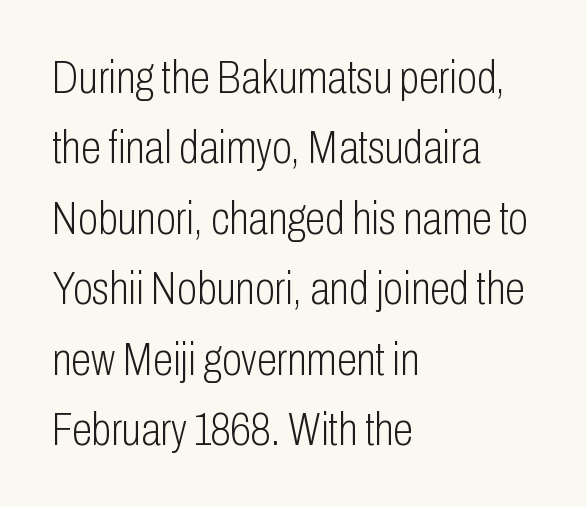
The image shows 46 px light, condensed sans-serif type, upright; set left-aligned, normal line spacing (1.53x), normal letter spacing, not underlined; low stroke contrast and a medium x-height.
